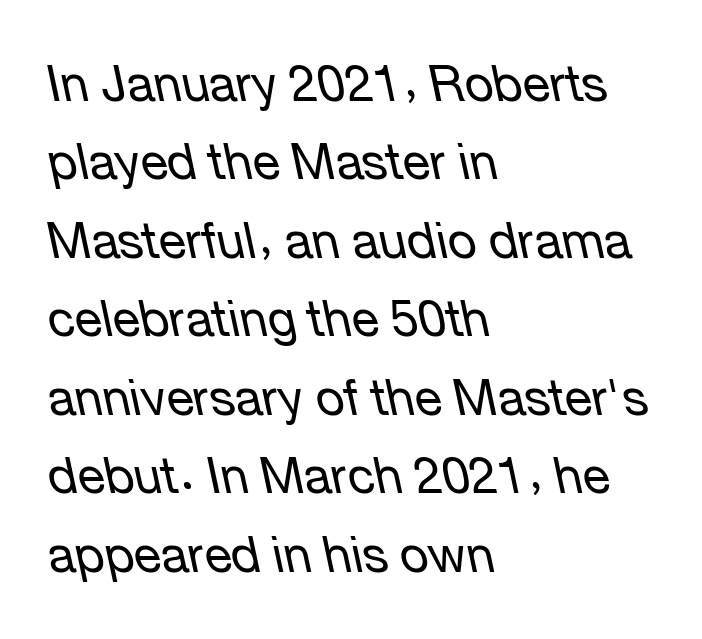
{"italic": "yes", "lean": "left", "slant_degrees": 12, "bold": "no", "weight": "regular", "width": "normal", "stroke_contrast": "low", "x_height": "medium", "monospaced": "no", "underline": "no", "align": "left", "line_spacing": "normal", "line_spacing_ratio": 1.57, "letter_spacing": "normal", "letter_spacing_em": 0.0, "glyph_px": 50}
